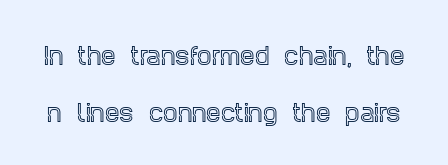
{"italic": "no", "underline": "no", "line_spacing": "loose", "line_spacing_ratio": 2.49, "letter_spacing": "normal", "letter_spacing_em": 0.0, "glyph_px": 23}
